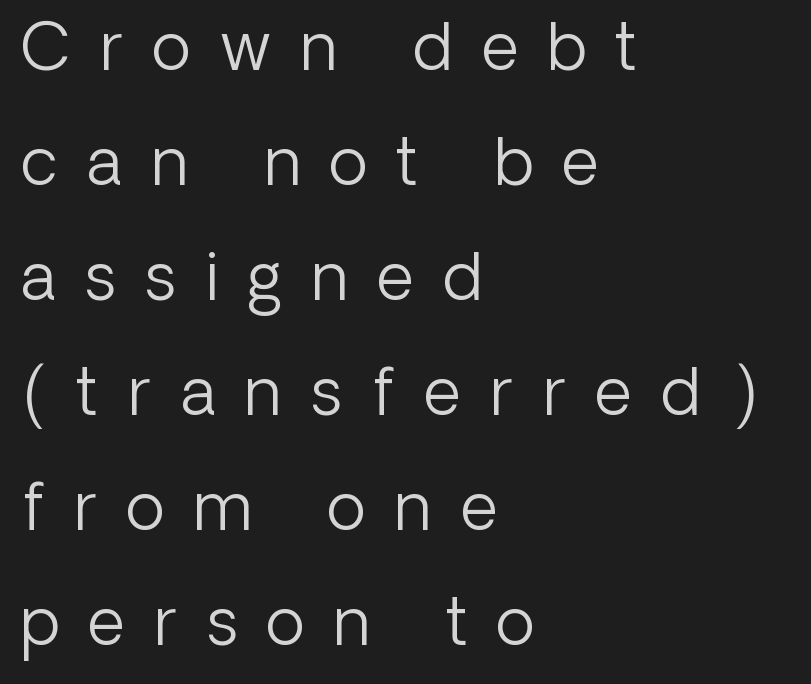
Q: Is the text bold? A: No.
Q: Is the text italic (slanted)? A: No, it is upright.
Q: Is the typeface a serif or a sans-serif typeface? A: Sans-serif.
Q: Is the text underlined? A: No.
Q: How is the paragraph aligned? A: Left-aligned.
Q: Is the spacing between letters normal or unusually wide? A: Unusually wide.
Q: Width (condensed, normal, or wide)? A: Normal.
Q: Stroke contrast? A: Low.
Q: x-height? A: Medium.
Q: Monospaced? A: No.
